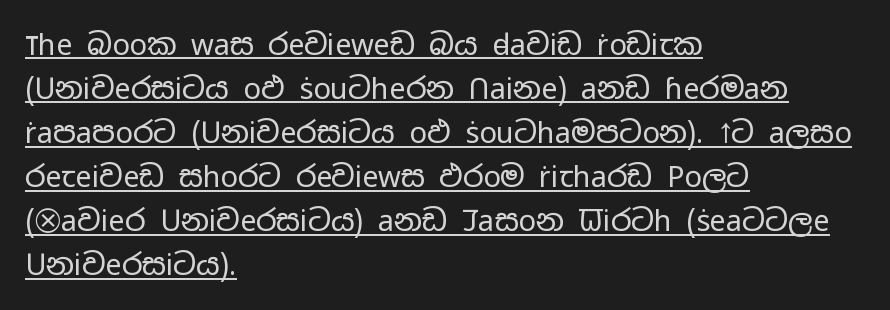
Is the block centered? No — it sits flush against the left margin. Between one letter and the next there's only the usual sliver of space. This reads as an unemphasized weight, regular at the heaviest. This is underlined copy, the kind a proofreader might mark for attention. Style check: upright.
